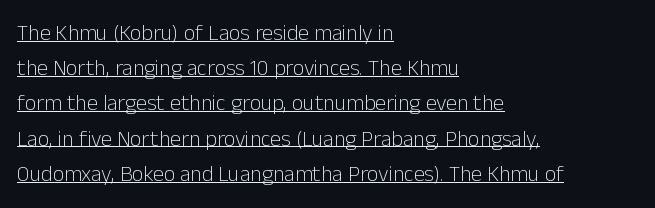
{"italic": "no", "bold": "no", "underline": "yes", "align": "left", "line_spacing": "normal", "line_spacing_ratio": 1.6, "letter_spacing": "normal", "letter_spacing_em": 0.0, "glyph_px": 22}
